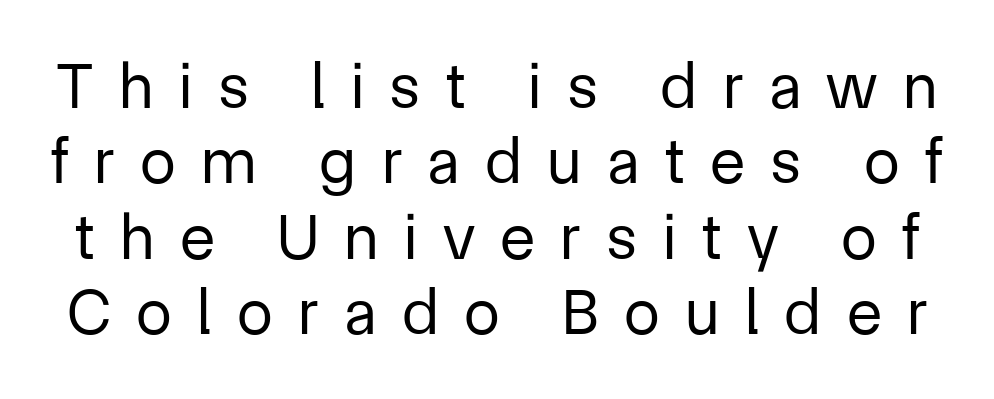
{"serif": "no", "italic": "no", "bold": "no", "weight": "regular", "width": "normal", "stroke_contrast": "low", "x_height": "medium", "monospaced": "no", "underline": "no", "line_spacing_ratio": 1.16, "letter_spacing": "wide", "letter_spacing_em": 0.39, "glyph_px": 65}
